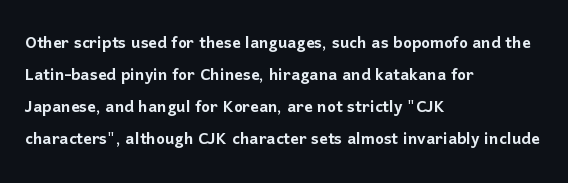
{"italic": "no", "underline": "no", "align": "left", "line_spacing": "normal", "line_spacing_ratio": 1.52, "letter_spacing": "normal", "letter_spacing_em": 0.0, "glyph_px": 21}
